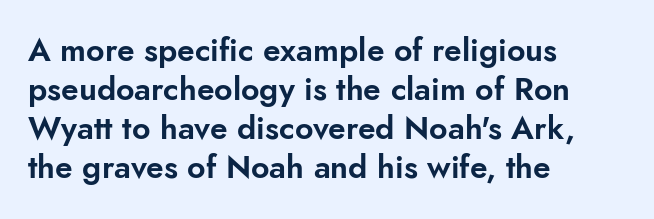
Each line starts at the same left margin while the right side varies. Every character sits straight up, as roman type does. The specimen omits any rule beneath the text block's lines. Varying glyph widths throughout — classic text-font behaviour.
